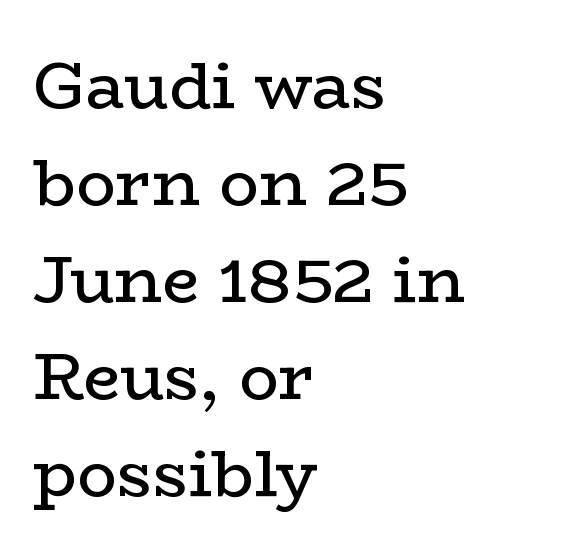
The image shows 66 px regular-weight, wide serif type, upright; set left-aligned, normal line spacing (1.47x), normal letter spacing, not underlined; low stroke contrast and a medium x-height.
